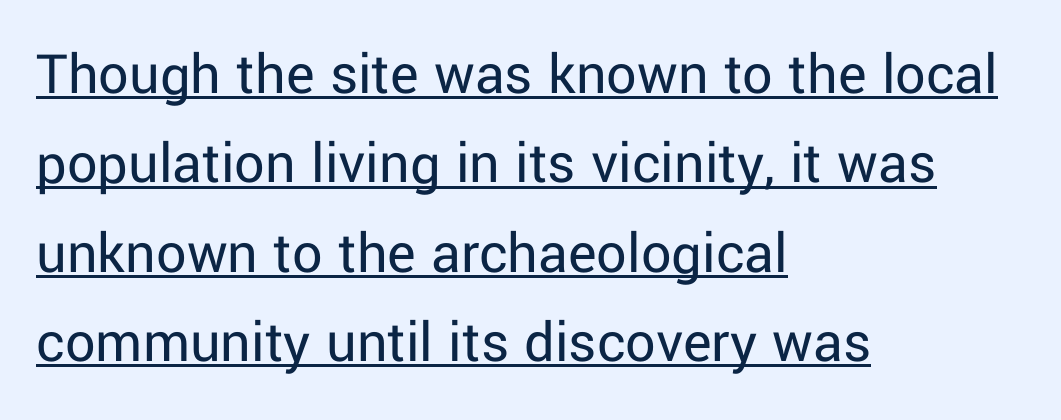
The image shows 60 px regular-weight sans-serif type, upright; set left-aligned, normal line spacing (1.49x), normal letter spacing, underlined; low stroke contrast and a medium x-height.
